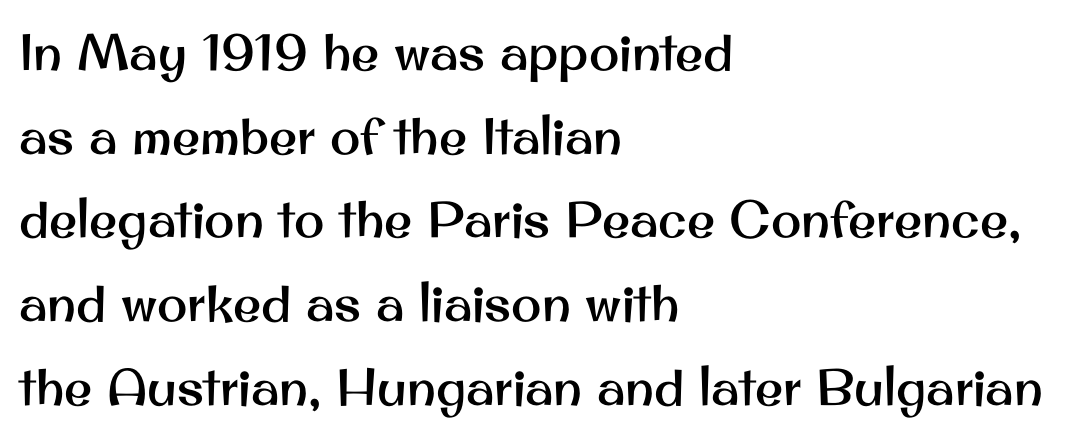
{"serif": "no", "italic": "no", "width": "normal", "stroke_contrast": "medium", "x_height": "small", "monospaced": "no", "underline": "no", "align": "left", "line_spacing": "normal", "line_spacing_ratio": 1.64, "letter_spacing": "normal", "letter_spacing_em": 0.0, "glyph_px": 51}
